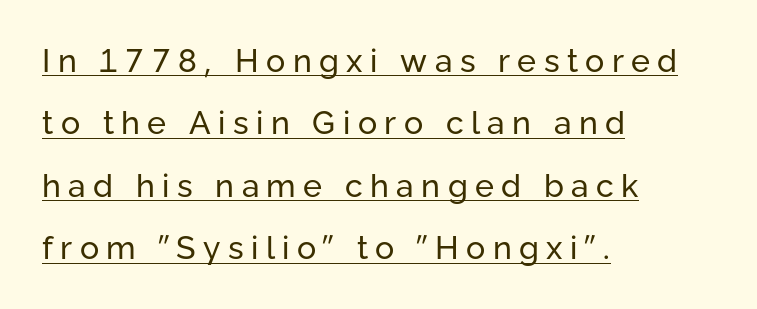
{"serif": "no", "italic": "no", "bold": "no", "weight": "regular", "width": "normal", "stroke_contrast": "low", "x_height": "medium", "monospaced": "no", "underline": "yes", "align": "left", "line_spacing": "loose", "line_spacing_ratio": 1.95, "letter_spacing": "wide", "letter_spacing_em": 0.23, "glyph_px": 32}
